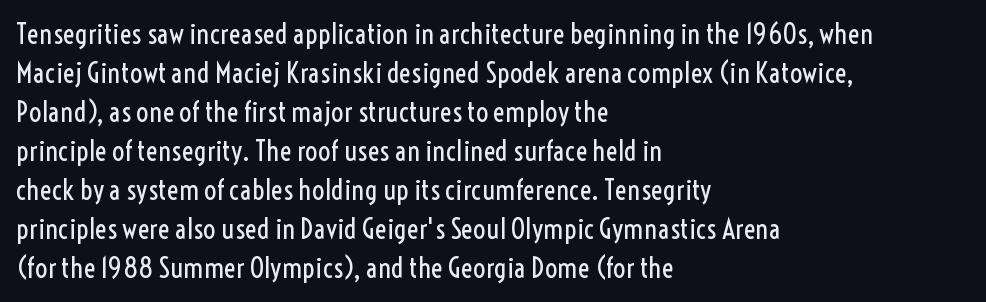
Q: Is the text bold? A: No.
Q: Is the text italic (slanted)? A: No, it is upright.
Q: Is the typeface a serif or a sans-serif typeface? A: Sans-serif.
Q: Is the text underlined? A: No.
Q: How is the paragraph aligned? A: Left-aligned.
Q: Is the spacing between letters normal or unusually wide? A: Normal.
Q: Is the spacing between lines tight, normal or loose? A: Normal.
Q: Width (condensed, normal, or wide)? A: Condensed.
Q: x-height? A: Medium.
Q: Monospaced? A: No.
